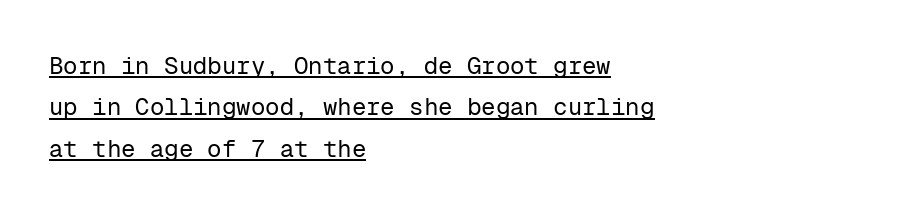
{"italic": "no", "bold": "no", "underline": "yes", "align": "left", "line_spacing_ratio": 1.72, "letter_spacing": "normal", "letter_spacing_em": 0.0, "glyph_px": 24}
